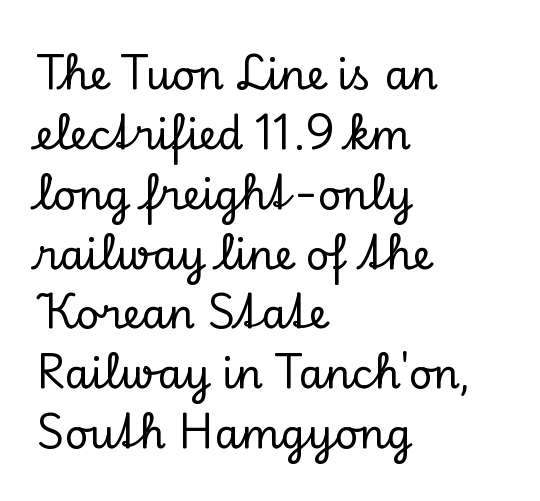
You could not count columns in this text — the font is proportionally spaced. Does the leading feel generous? No, just average. This rendering features lettering with no underline. This is roman type, the default non-slanted kind. The type is set solid horizontally, with unmodified tracking.
